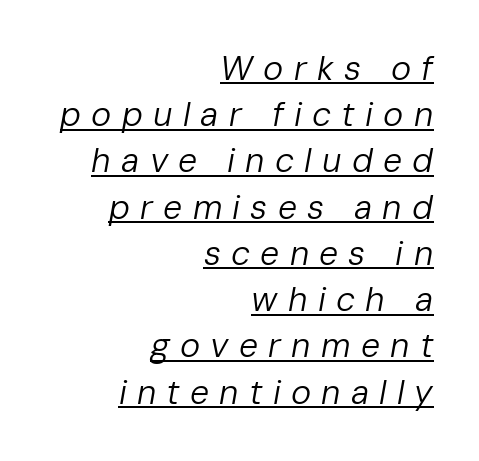
{"italic": "yes", "lean": "right", "slant_degrees": 10, "bold": "no", "weight": "regular", "width": "normal", "stroke_contrast": "low", "x_height": "medium", "monospaced": "no", "underline": "yes", "align": "right", "line_spacing": "normal", "line_spacing_ratio": 1.36, "letter_spacing": "wide", "letter_spacing_em": 0.3, "glyph_px": 34}
